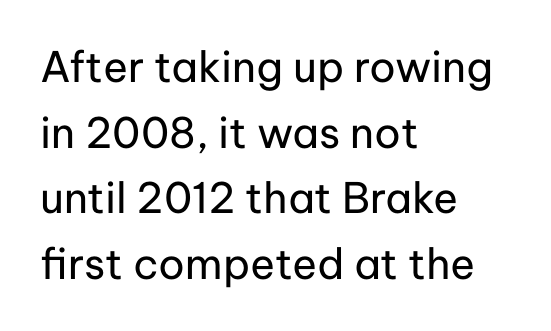
Q: Is the text bold? A: No.
Q: Is the text italic (slanted)? A: No, it is upright.
Q: Is the typeface a serif or a sans-serif typeface? A: Sans-serif.
Q: Is the text underlined? A: No.
Q: How is the paragraph aligned? A: Left-aligned.
Q: Is the spacing between letters normal or unusually wide? A: Normal.
Q: Is the spacing between lines tight, normal or loose? A: Normal.
Q: Width (condensed, normal, or wide)? A: Normal.
Q: Stroke contrast? A: Low.
Q: x-height? A: Medium.
Q: Monospaced? A: No.
